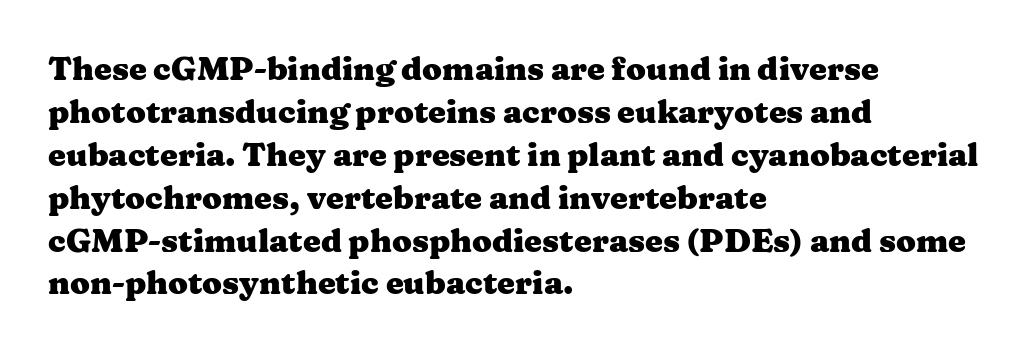
Q: Is the text bold? A: Yes.
Q: Is the text italic (slanted)? A: No, it is upright.
Q: Is the typeface a serif or a sans-serif typeface? A: Serif.
Q: Is the text underlined? A: No.
Q: How is the paragraph aligned? A: Left-aligned.
Q: Is the spacing between letters normal or unusually wide? A: Normal.
Q: Is the spacing between lines tight, normal or loose? A: Normal.
Q: Width (condensed, normal, or wide)? A: Wide.
Q: Stroke contrast? A: Medium.
Q: x-height? A: Medium.
Q: Monospaced? A: No.
